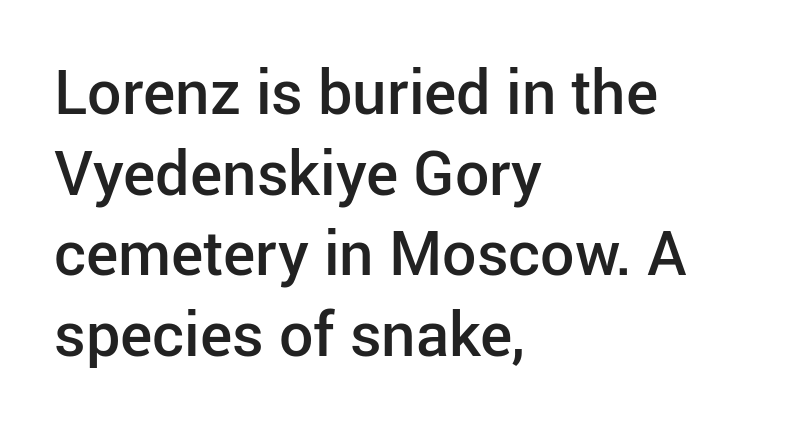
{"serif": "no", "italic": "no", "bold": "semi", "weight": "semibold", "width": "normal", "stroke_contrast": "low", "x_height": "medium", "monospaced": "no", "underline": "no", "align": "left", "line_spacing": "normal", "line_spacing_ratio": 1.32, "letter_spacing": "normal", "letter_spacing_em": 0.0, "glyph_px": 61}
